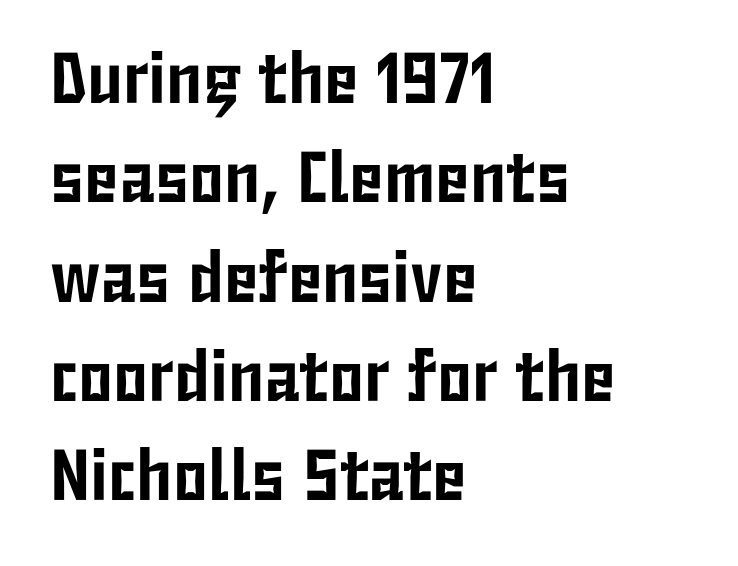
{"serif": "no", "italic": "no", "width": "condensed", "stroke_contrast": "low", "x_height": "medium", "monospaced": "no", "underline": "no", "align": "left", "line_spacing": "normal", "line_spacing_ratio": 1.38, "letter_spacing": "normal", "letter_spacing_em": 0.0, "glyph_px": 72}
